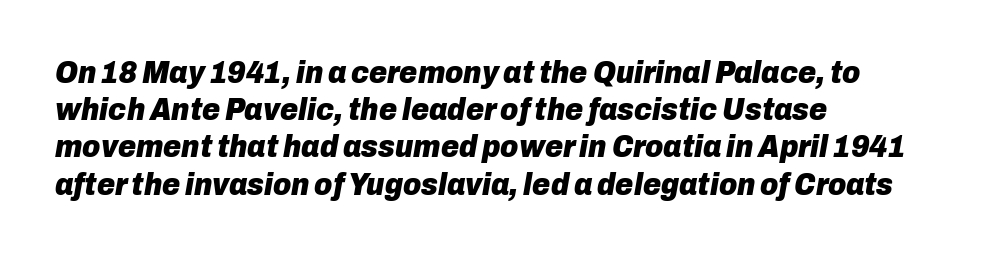
The image shows 31 px heavy type, italic (leaning right); set left-aligned, line spacing 1.2x, normal letter spacing, not underlined; low stroke contrast and a medium x-height.
